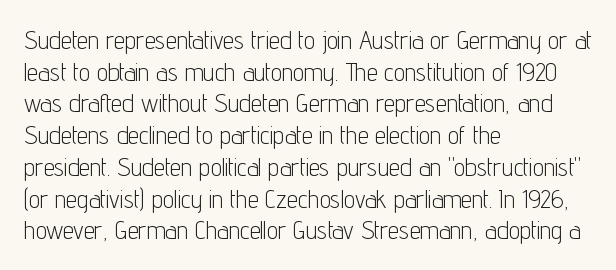
Q: Is the text bold? A: No.
Q: Is the text italic (slanted)? A: No, it is upright.
Q: Is the text underlined? A: No.
Q: How is the paragraph aligned? A: Left-aligned.
Q: Is the spacing between letters normal or unusually wide? A: Normal.
Q: Is the spacing between lines tight, normal or loose? A: Normal.
